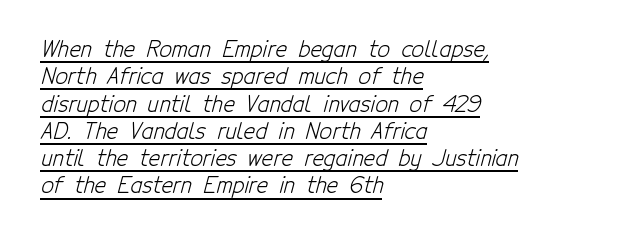
Q: Is the text bold? A: No.
Q: Is the text underlined? A: Yes.
Q: How is the paragraph aligned? A: Left-aligned.
Q: Is the spacing between letters normal or unusually wide? A: Normal.
